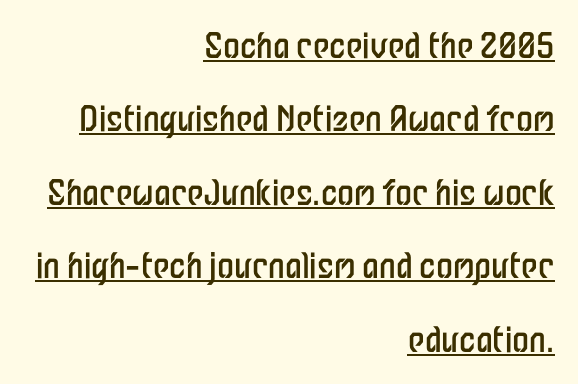
Q: Is the text bold? A: No.
Q: Is the text italic (slanted)? A: No, it is upright.
Q: Is the typeface a serif or a sans-serif typeface? A: Sans-serif.
Q: Is the text underlined? A: Yes.
Q: How is the paragraph aligned? A: Right-aligned.
Q: Is the spacing between letters normal or unusually wide? A: Normal.
Q: Is the spacing between lines tight, normal or loose? A: Loose.
Q: Width (condensed, normal, or wide)? A: Condensed.
Q: Stroke contrast? A: Low.
Q: x-height? A: Medium.
Q: Monospaced? A: No.
